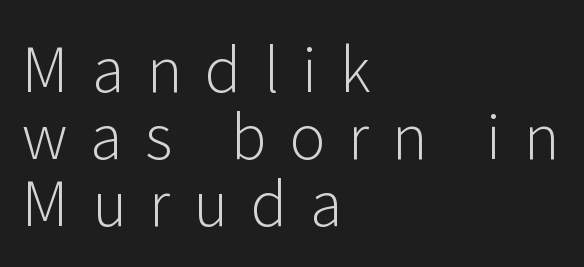
{"serif": "no", "italic": "no", "bold": "no", "weight": "light", "width": "normal", "stroke_contrast": "low", "x_height": "medium", "monospaced": "no", "underline": "no", "align": "left", "line_spacing": "tight", "line_spacing_ratio": 1.12, "letter_spacing": "wide", "letter_spacing_em": 0.38, "glyph_px": 60}
